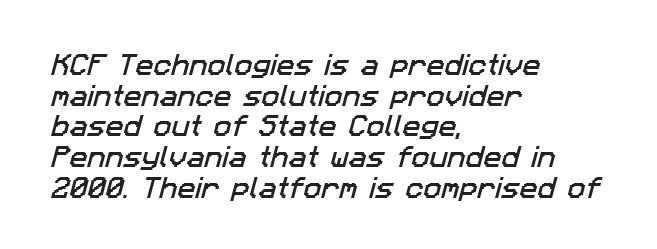
Each row of text sits above clean, open space. Here the glyphs are tracked normally, forming tight word shapes. Rows of type keep a routine distance in the vertical direction. Horizontally, the lines are justified to the leading edge only.
